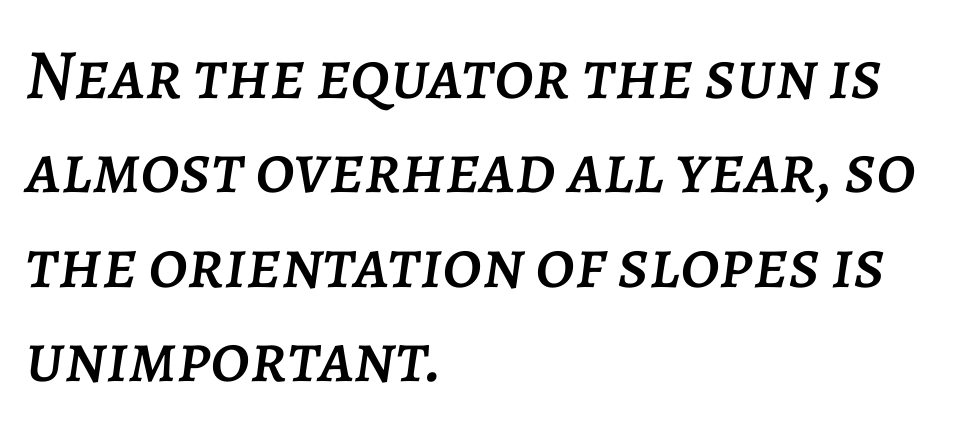
Each letter keeps its own natural width here, so spacing adapts to shape. Layout note: lines flush left. Leading matches the norm, producing a regular column. A bare baseline throughout the passage. The rendering applies a slant to the glyphs. Glyph-to-glyph distance matches everyday printed text.
